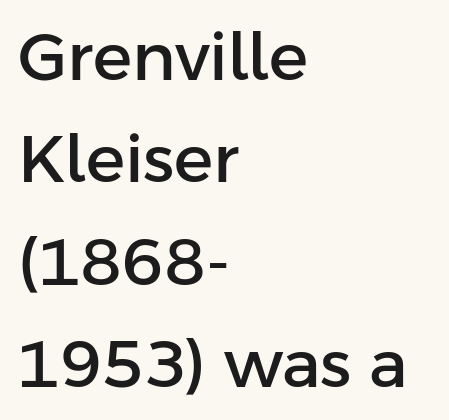
Q: Is the text italic (slanted)? A: No, it is upright.
Q: Is the typeface a serif or a sans-serif typeface? A: Sans-serif.
Q: Is the text underlined? A: No.
Q: How is the paragraph aligned? A: Left-aligned.
Q: Is the spacing between letters normal or unusually wide? A: Normal.
Q: Is the spacing between lines tight, normal or loose? A: Normal.
Q: Width (condensed, normal, or wide)? A: Normal.
Q: Stroke contrast? A: Low.
Q: x-height? A: Medium.
Q: Monospaced? A: No.
